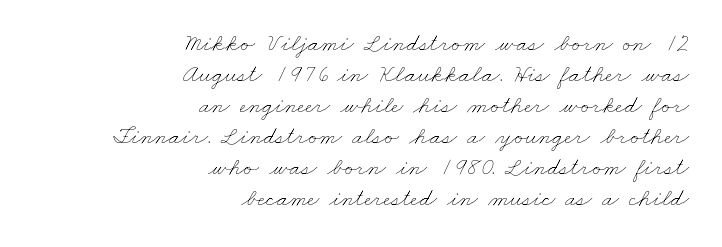
Nothing unusual about the tracking: characters are spaced as the font intends. The passage shown is not underscored anywhere. Heaviness? Minimal to ordinary, like unemphasized prose. The typesetter chose a ragged-left arrangement here.
